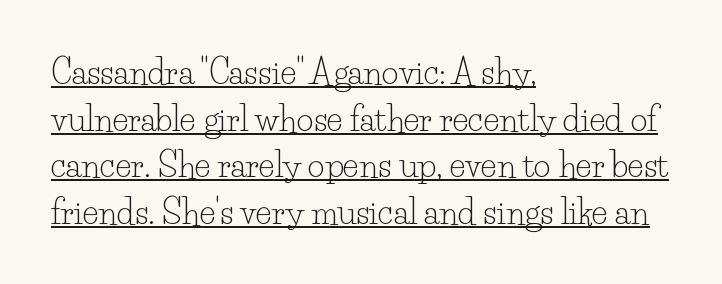
The image shows 33 px light serif type, upright; set left-aligned, normal line spacing (1.41x), normal letter spacing, underlined; low stroke contrast and a small x-height.
